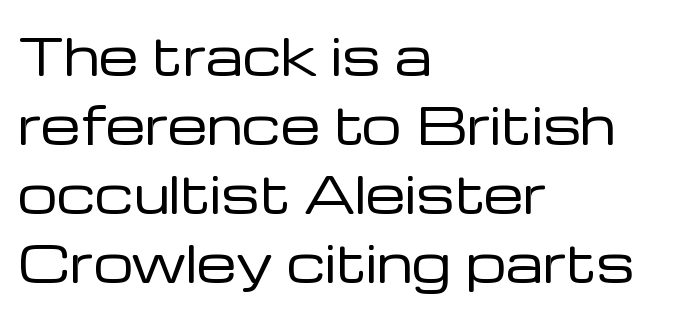
The image shows 50 px regular-weight sans-serif type, upright; set left-aligned, normal line spacing (1.38x), normal letter spacing, not underlined; low stroke contrast and a medium x-height.
